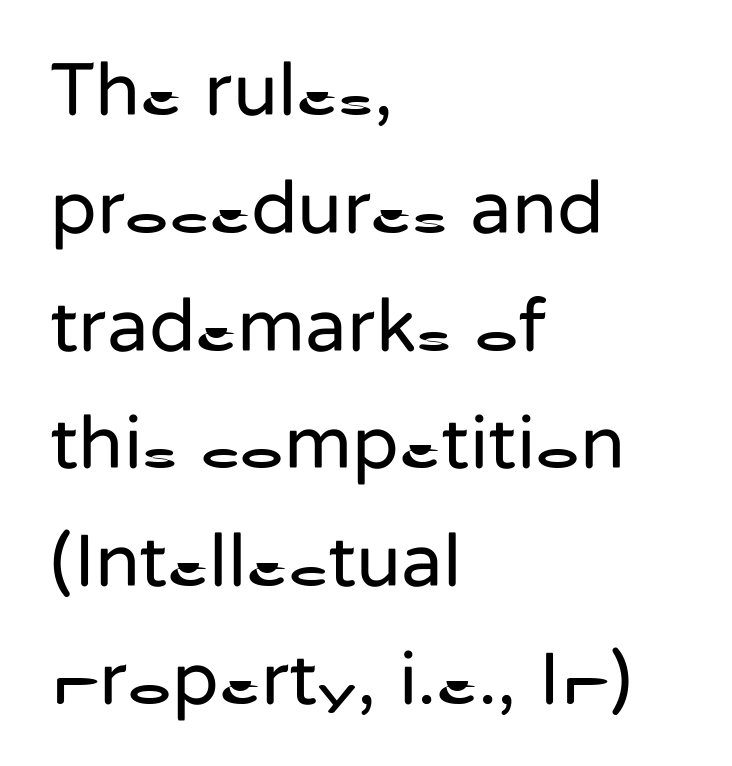
{"serif": "no", "italic": "no", "bold": "no", "weight": "regular", "width": "normal", "stroke_contrast": "low", "x_height": "medium", "monospaced": "no", "underline": "no", "align": "left", "line_spacing": "normal", "line_spacing_ratio": 1.55, "letter_spacing": "normal", "letter_spacing_em": 0.0, "glyph_px": 76}
